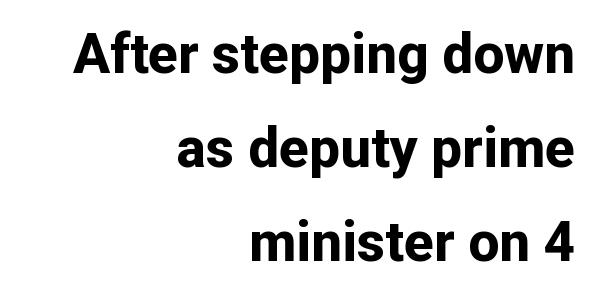
Q: Is the text bold? A: Yes.
Q: Is the text italic (slanted)? A: No, it is upright.
Q: Is the typeface a serif or a sans-serif typeface? A: Sans-serif.
Q: Is the text underlined? A: No.
Q: How is the paragraph aligned? A: Right-aligned.
Q: Is the spacing between letters normal or unusually wide? A: Normal.
Q: Width (condensed, normal, or wide)? A: Normal.
Q: Stroke contrast? A: Low.
Q: x-height? A: Medium.
Q: Monospaced? A: No.
